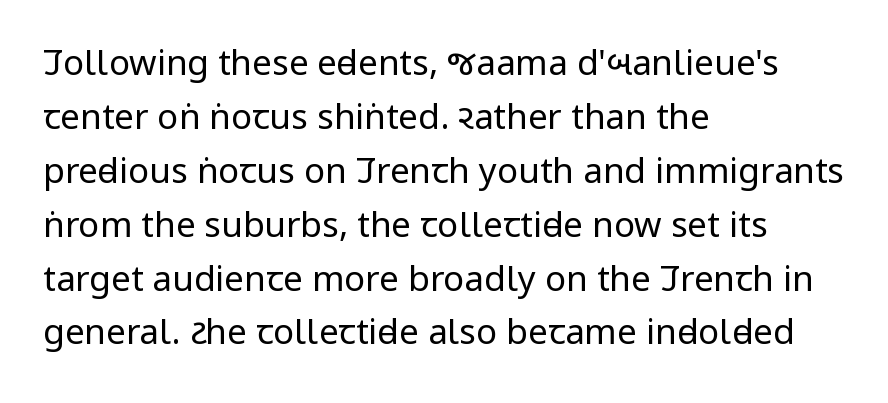
{"serif": "no", "italic": "no", "bold": "no", "weight": "regular", "width": "condensed", "stroke_contrast": "low", "x_height": "large", "monospaced": "no", "underline": "no", "align": "left", "line_spacing": "normal", "line_spacing_ratio": 1.54, "letter_spacing": "normal", "letter_spacing_em": 0.0, "glyph_px": 35}
